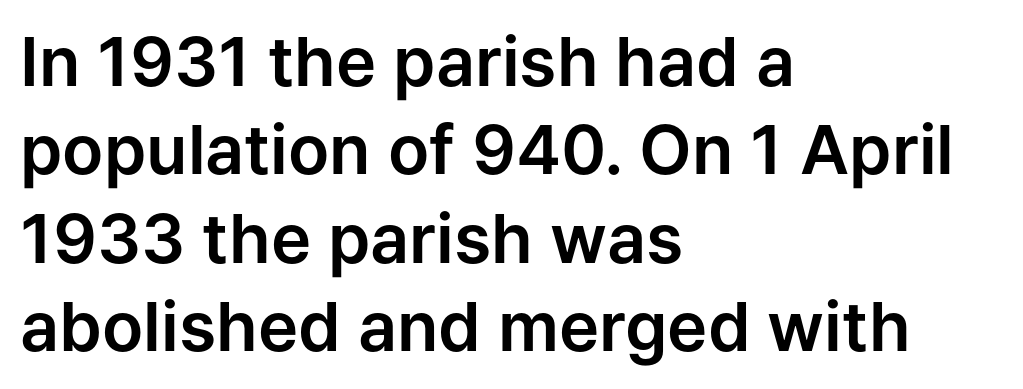
Q: Is the text italic (slanted)? A: No, it is upright.
Q: Is the typeface a serif or a sans-serif typeface? A: Sans-serif.
Q: Is the text underlined? A: No.
Q: How is the paragraph aligned? A: Left-aligned.
Q: Is the spacing between letters normal or unusually wide? A: Normal.
Q: Is the spacing between lines tight, normal or loose? A: Normal.
Q: Width (condensed, normal, or wide)? A: Normal.
Q: Stroke contrast? A: Low.
Q: x-height? A: Medium.
Q: Monospaced? A: No.
